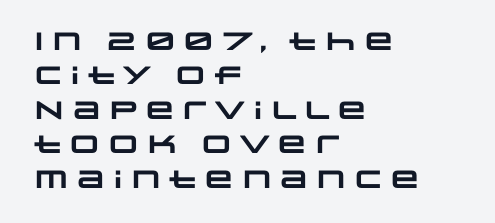
{"bold": "yes", "underline": "no", "align": "left", "line_spacing": "normal", "line_spacing_ratio": 1.38, "letter_spacing": "normal", "letter_spacing_em": 0.0, "glyph_px": 25}
